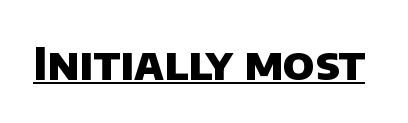
Q: Is the text bold? A: Yes.
Q: Is the typeface a serif or a sans-serif typeface? A: Sans-serif.
Q: Is the text underlined? A: Yes.
Q: Is the spacing between letters normal or unusually wide? A: Normal.
Q: Width (condensed, normal, or wide)? A: Normal.
Q: Stroke contrast? A: Low.
Q: x-height? A: Large.
Q: Monospaced? A: No.
